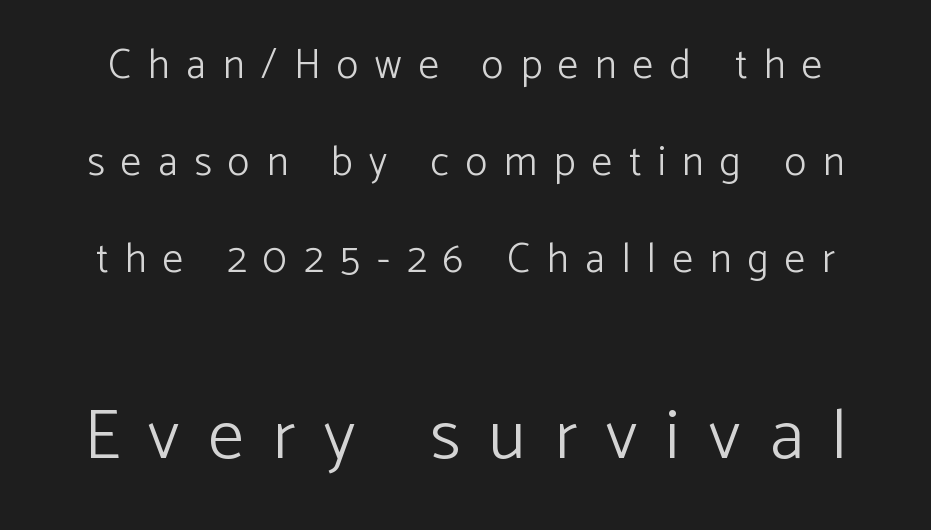
{"serif": "no", "italic": "no", "bold": "no", "weight": "light", "width": "normal", "stroke_contrast": "low", "x_height": "medium", "monospaced": "no", "underline": "no", "line_spacing": "loose", "line_spacing_ratio": 2.36, "letter_spacing": "wide", "letter_spacing_em": 0.41, "larger_block": "second", "size_ratio": 1.73, "glyph_px": 71}
